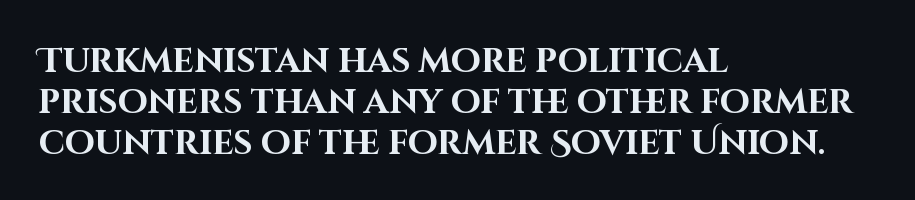
Where is the straight margin? On the left. The letters are bold, with thick, heavy strokes. Look at the tracking — it's just the regular setting, nothing added. The face used here is proportionally spaced, like ordinary book or web type. Check under the words: just untouched page.
